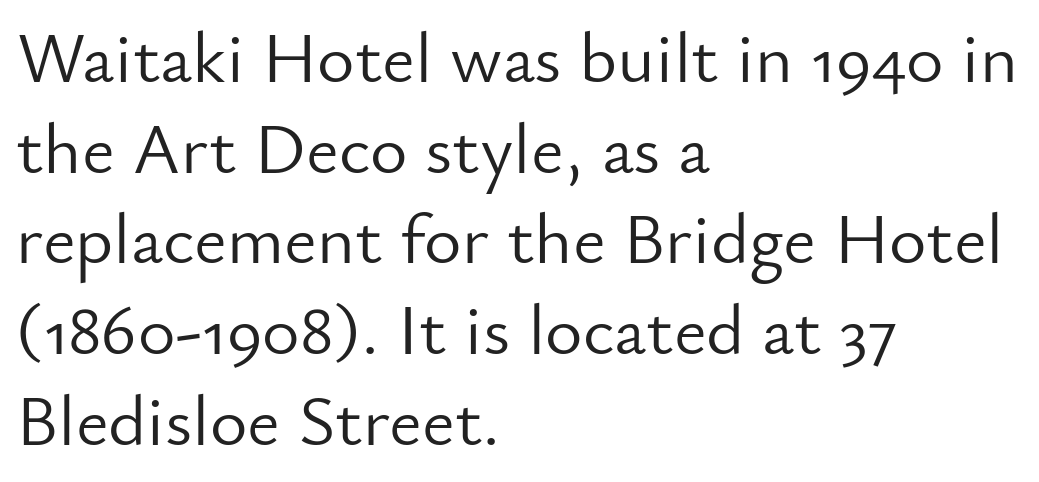
The image shows 72 px light sans-serif type, upright; set left-aligned, normal line spacing (1.26x), normal letter spacing, not underlined; low stroke contrast and a small x-height.
